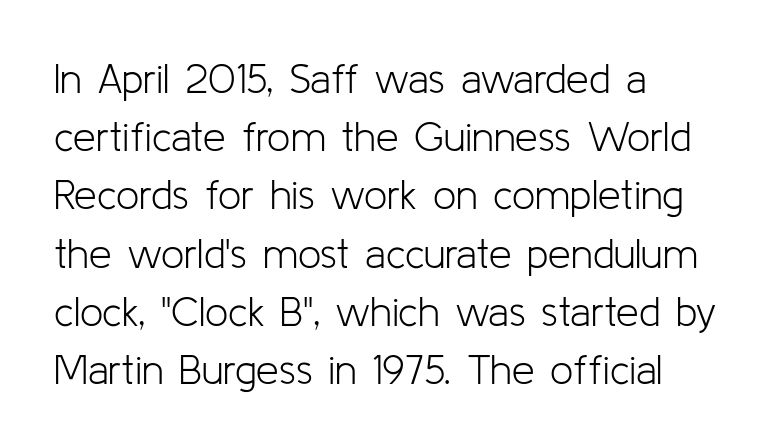
{"serif": "no", "italic": "no", "bold": "no", "weight": "light", "width": "normal", "stroke_contrast": "low", "x_height": "medium", "monospaced": "no", "underline": "no", "align": "left", "line_spacing": "normal", "line_spacing_ratio": 1.42, "letter_spacing": "normal", "letter_spacing_em": 0.0, "glyph_px": 41}
